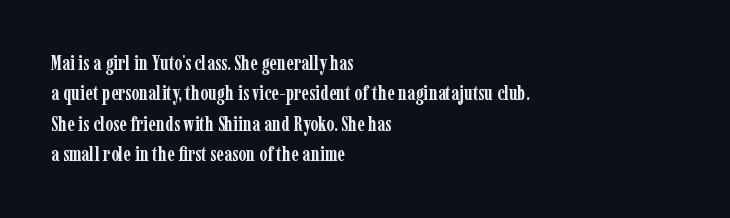
The image shows 20 px bold type, upright; set left-aligned, normal line spacing (1.52x), normal letter spacing, not underlined.
